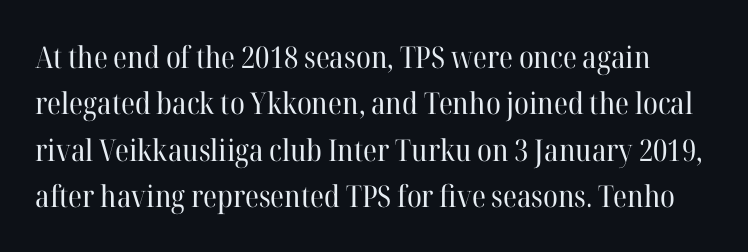
The image shows 30 px regular-weight serif type, upright; set normal line spacing (1.55x), normal letter spacing, not underlined; high stroke contrast and a medium x-height.
